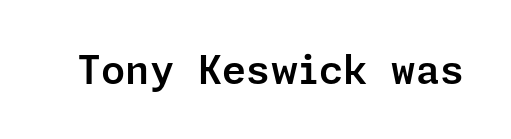
The image shows 39 px sans-serif type, upright; set normal letter spacing, not underlined; low stroke contrast and a medium x-height.
